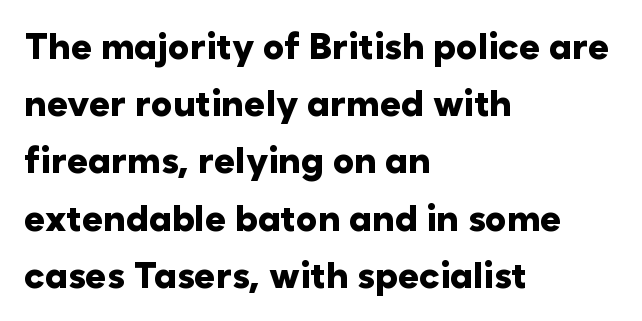
The image shows 36 px heavy sans-serif type, upright; set left-aligned, normal line spacing (1.59x), normal letter spacing, not underlined; low stroke contrast and a medium x-height.
